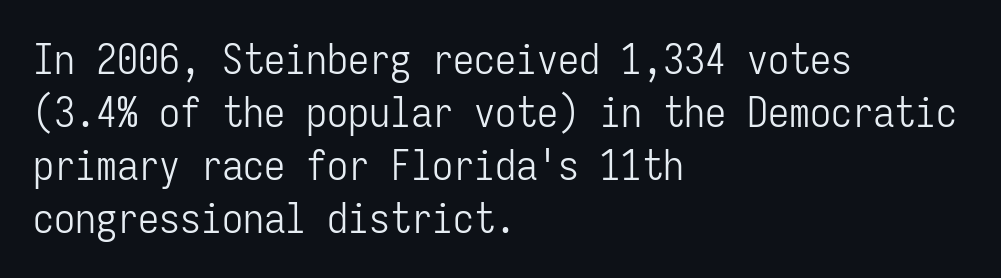
Q: Is the text bold? A: No.
Q: Is the text italic (slanted)? A: No, it is upright.
Q: Is the typeface a serif or a sans-serif typeface? A: Sans-serif.
Q: Is the text underlined? A: No.
Q: How is the paragraph aligned? A: Left-aligned.
Q: Is the spacing between letters normal or unusually wide? A: Normal.
Q: Is the spacing between lines tight, normal or loose? A: Normal.
Q: Width (condensed, normal, or wide)? A: Condensed.
Q: Stroke contrast? A: Low.
Q: x-height? A: Medium.
Q: Monospaced? A: Yes.
